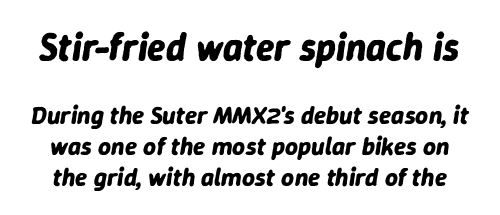
The block sitting higher on the canvas is the one with enlarged characters. These lines keep a tight, regular rhythm from letter to letter. Check the space under the baseline: it is left empty. Heavy, bold letterforms.
